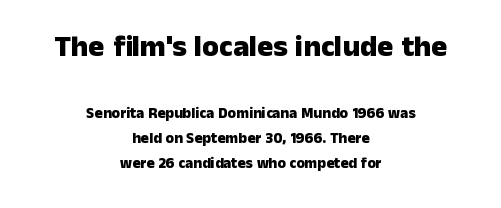
The image shows 30 px heavy sans-serif type, upright; set centered, normal line spacing (1.65x), normal letter spacing, not underlined; the first (top) block is 2.0x larger; low stroke contrast and a medium x-height.
